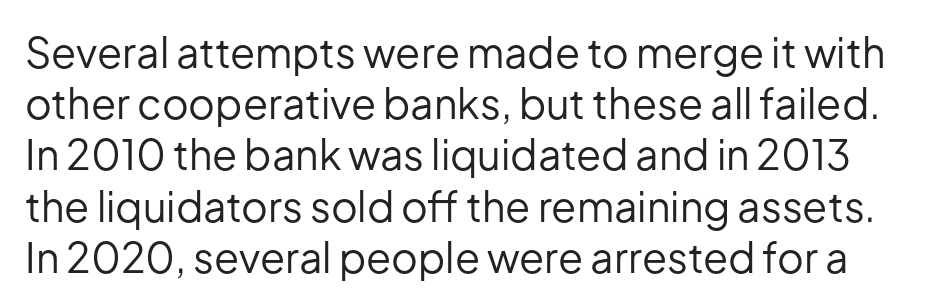
{"serif": "no", "italic": "no", "bold": "no", "weight": "regular", "width": "normal", "stroke_contrast": "low", "x_height": "medium", "monospaced": "no", "underline": "no", "line_spacing": "normal", "line_spacing_ratio": 1.25, "letter_spacing": "normal", "letter_spacing_em": 0.0, "glyph_px": 41}
